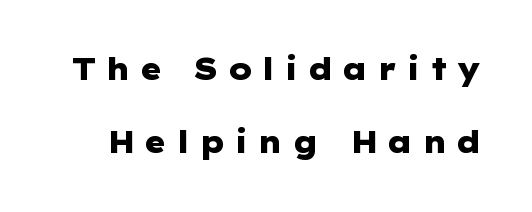
{"serif": "no", "italic": "no", "bold": "yes", "weight": "heavy", "width": "wide", "stroke_contrast": "low", "x_height": "medium", "underline": "no", "line_spacing": "loose", "line_spacing_ratio": 2.44, "letter_spacing": "wide", "letter_spacing_em": 0.28, "glyph_px": 30}
